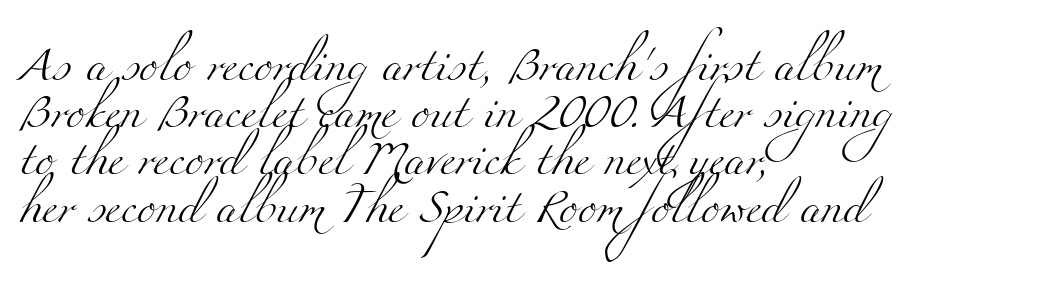
The words here are not underlined. Alignment: flush left. The letters sit at their default tracking, neither squeezed nor spread. You could not count columns in this text — the font is proportionally spaced. Is this a heavy cut? Hardly; it is regular or lighter.
